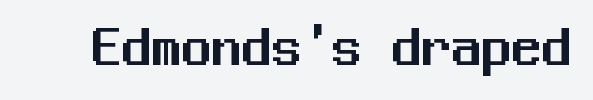
Q: Is the text italic (slanted)? A: No, it is upright.
Q: Is the typeface a serif or a sans-serif typeface? A: Sans-serif.
Q: Is the text underlined? A: No.
Q: Is the spacing between letters normal or unusually wide? A: Normal.
Q: Width (condensed, normal, or wide)? A: Normal.
Q: Stroke contrast? A: Medium.
Q: x-height? A: Medium.
Q: Monospaced? A: Yes.
